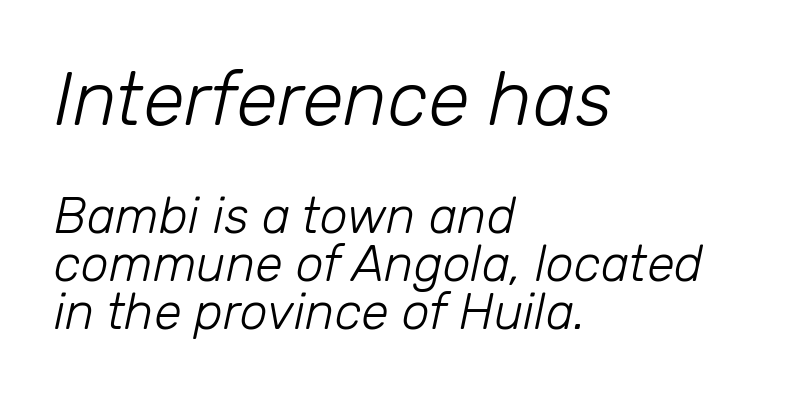
The image shows 75 px light type, italic (leaning right); set left-aligned, tight line spacing (0.96x), normal letter spacing, not underlined; the first (top) block is 1.5x larger; low stroke contrast and a medium x-height.
